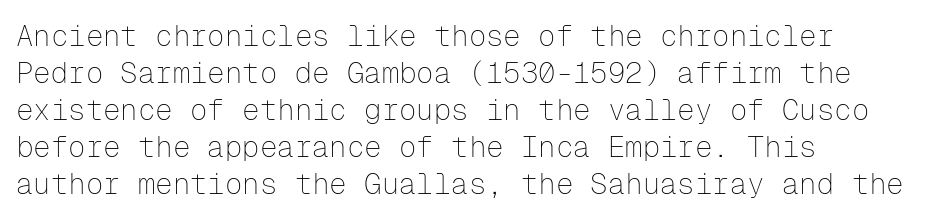
Any mark beneath the type? The region is blank. This sample has the even, mechanical cadence of fixed-width lettering. Honestly, the row spacing looks completely unremarkable. Serif or sans? Sans — the stroke terminals are bare. No chunkiness to these letters — they're not bold.
